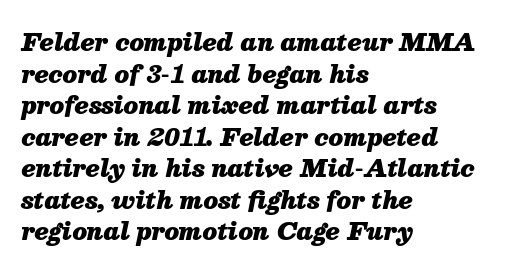
Q: Is the text bold? A: Yes.
Q: Is the text italic (slanted)? A: Yes, it leans right by about 13 degrees.
Q: Is the text underlined? A: No.
Q: How is the paragraph aligned? A: Left-aligned.
Q: Is the spacing between letters normal or unusually wide? A: Normal.
Q: Is the spacing between lines tight, normal or loose? A: Normal.
